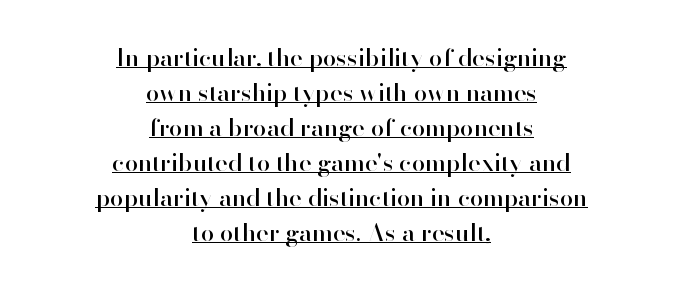
Q: Is the text italic (slanted)? A: No, it is upright.
Q: Is the text underlined? A: Yes.
Q: How is the paragraph aligned? A: Centered.
Q: Is the spacing between letters normal or unusually wide? A: Normal.
Q: Is the spacing between lines tight, normal or loose? A: Normal.
